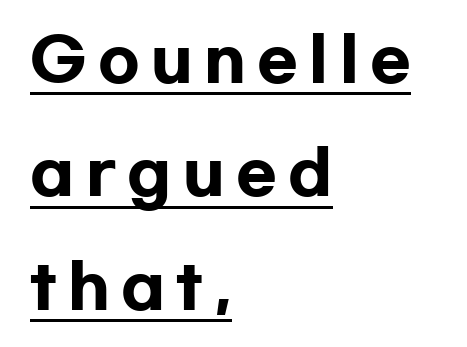
{"serif": "no", "italic": "no", "bold": "yes", "weight": "heavy", "width": "wide", "stroke_contrast": "low", "x_height": "medium", "monospaced": "no", "underline": "yes", "align": "left", "line_spacing_ratio": 1.89, "glyph_px": 60}
